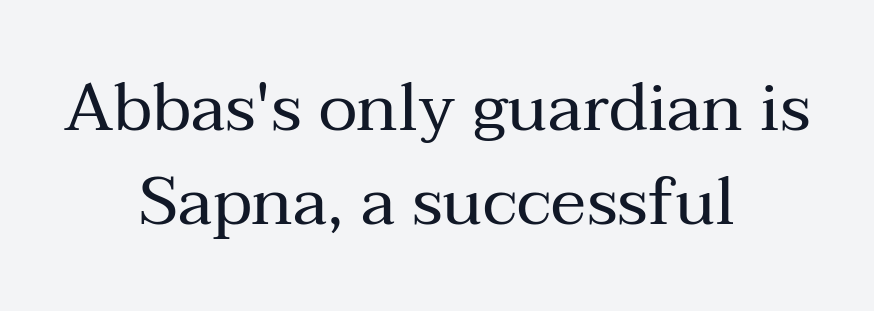
The image shows 67 px regular-weight serif type, upright; set centered, normal line spacing (1.4x), normal letter spacing, not underlined; medium stroke contrast and a medium x-height.
